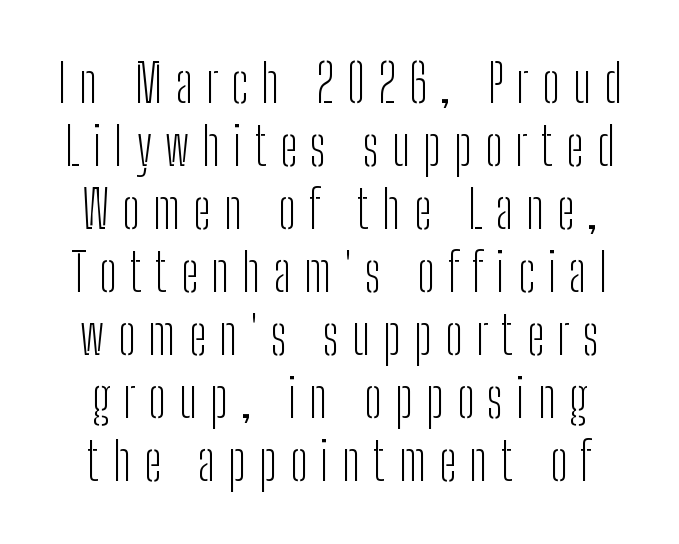
Characters follow at a spacing far wider than the type designer built in. Are there feet on the stems? There aren't — it's a sans. Has an underline been added? It has not. Character widths vary here, with narrow letters taking less room than wide ones.
